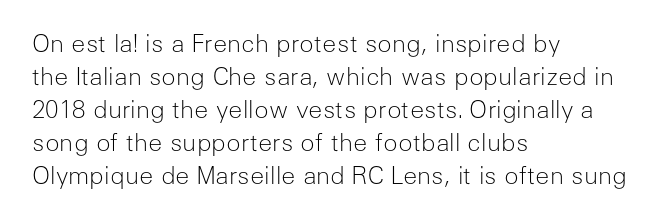
{"italic": "no", "bold": "no", "underline": "no", "align": "left", "line_spacing": "normal", "line_spacing_ratio": 1.37, "letter_spacing": "normal", "letter_spacing_em": 0.0, "glyph_px": 24}
